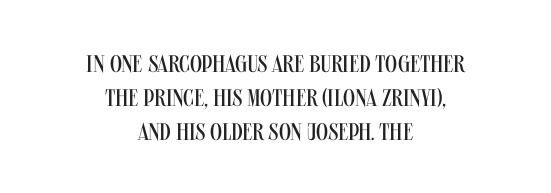
The image shows 24 px text type, upright; set centered, normal line spacing (1.41x), normal letter spacing, not underlined.
